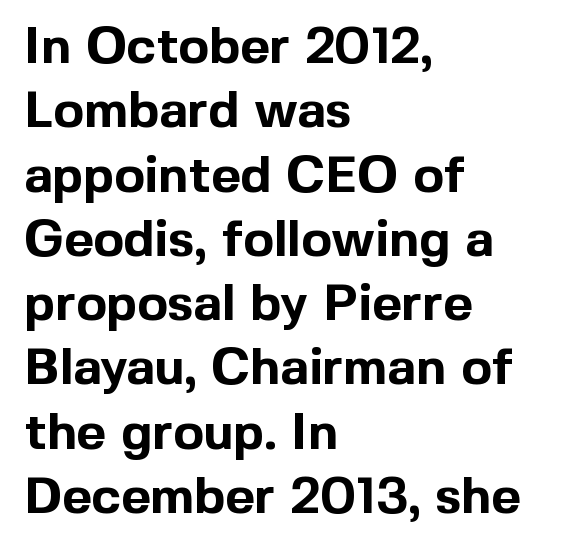
Any mark beneath the type? The region is blank. A sans-serif font was chosen for this passage. Glyph-to-glyph distance matches everyday printed text. Set as a true bold cut, around the 700 mark.
